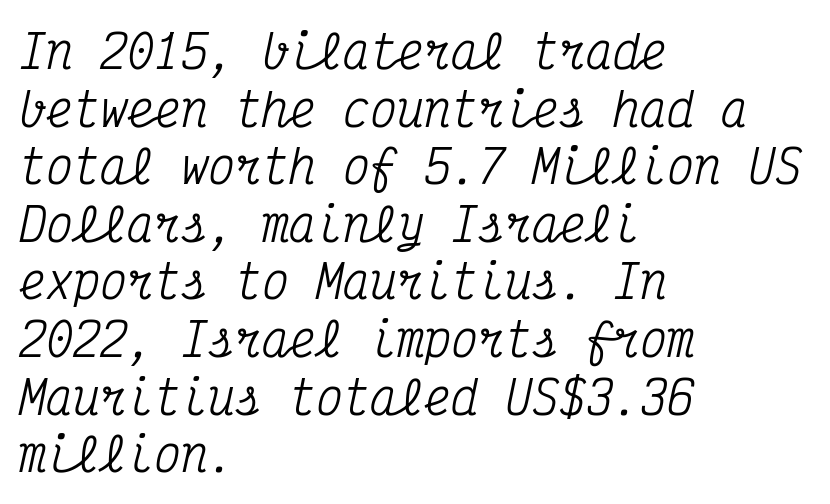
Q: Is the text italic (slanted)? A: Yes, it leans right by about 12 degrees.
Q: Is the typeface a serif or a sans-serif typeface? A: Serif.
Q: Is the text underlined? A: No.
Q: How is the paragraph aligned? A: Left-aligned.
Q: Is the spacing between letters normal or unusually wide? A: Normal.
Q: Is the spacing between lines tight, normal or loose? A: Normal.
Q: Width (condensed, normal, or wide)? A: Condensed.
Q: Stroke contrast? A: Medium.
Q: x-height? A: Medium.
Q: Monospaced? A: Yes.
